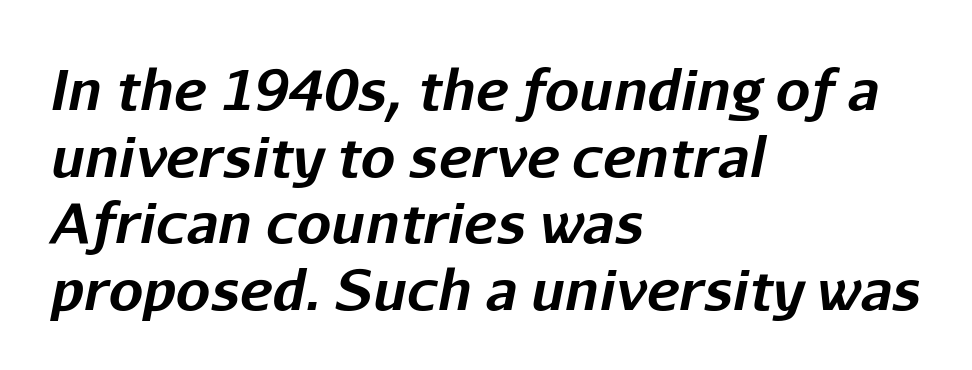
{"italic": "yes", "lean": "right", "slant_degrees": 11, "bold": "yes", "weight": "bold", "width": "normal", "stroke_contrast": "low", "x_height": "medium", "monospaced": "no", "underline": "no", "align": "left", "line_spacing_ratio": 1.21, "letter_spacing": "normal", "letter_spacing_em": 0.0, "glyph_px": 55}
